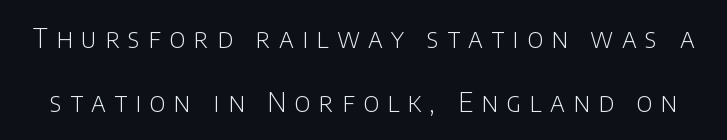
The image shows 26 px text type, upright; set loose line spacing (2.48x), unusually wide letter spacing (+0.32 em), not underlined.
